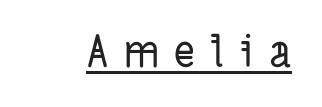
{"serif": "no", "width": "condensed", "stroke_contrast": "low", "x_height": "medium", "monospaced": "no", "underline": "yes", "letter_spacing": "wide", "letter_spacing_em": 0.36, "glyph_px": 44}
